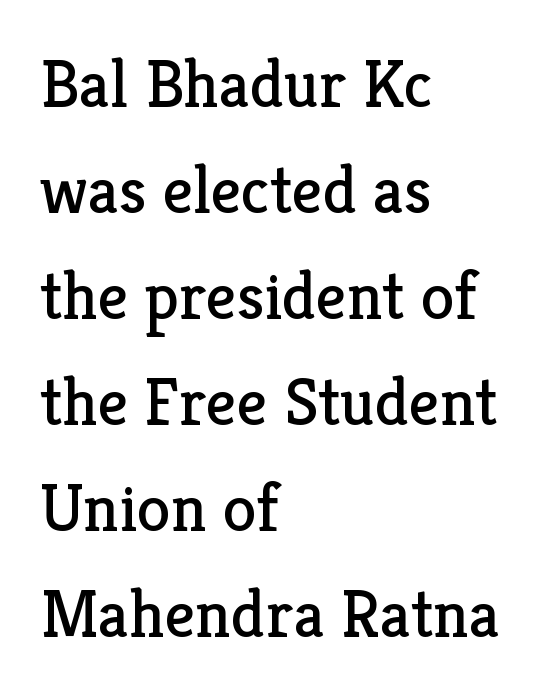
{"serif": "yes", "italic": "no", "bold": "no", "weight": "regular", "width": "normal", "stroke_contrast": "low", "x_height": "medium", "monospaced": "no", "underline": "no", "align": "left", "line_spacing": "normal", "line_spacing_ratio": 1.56, "letter_spacing": "normal", "letter_spacing_em": 0.0, "glyph_px": 68}
